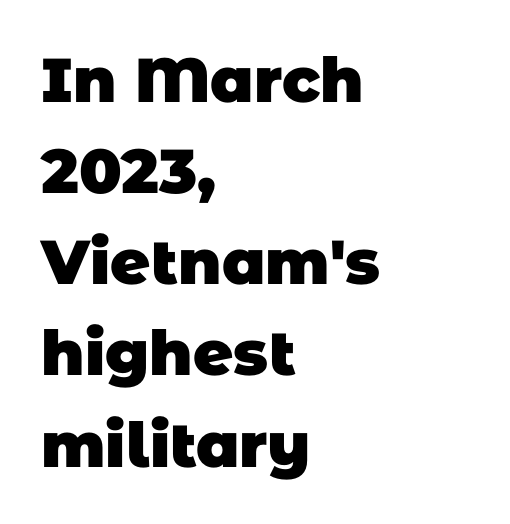
{"serif": "no", "bold": "yes", "weight": "heavy", "width": "normal", "stroke_contrast": "low", "x_height": "large", "monospaced": "no", "underline": "no", "align": "left", "line_spacing": "normal", "line_spacing_ratio": 1.47, "letter_spacing": "normal", "letter_spacing_em": 0.0, "glyph_px": 62}
